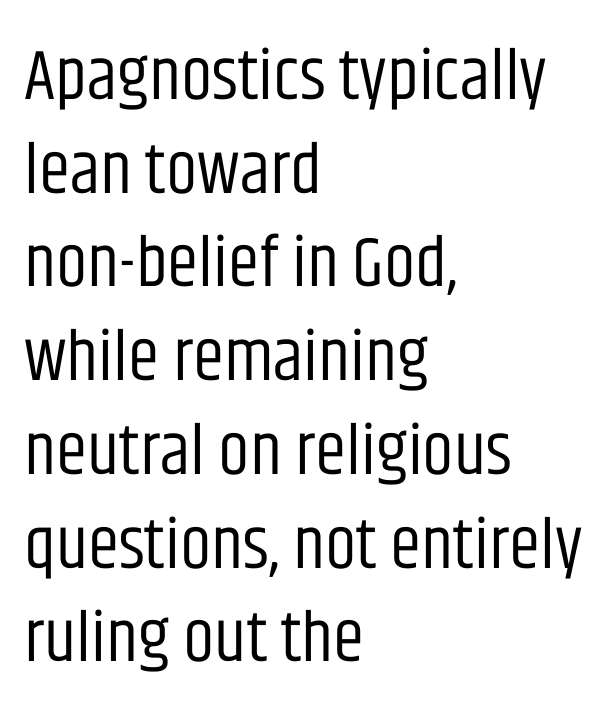
The image shows 71 px regular-weight, condensed sans-serif type, upright; set left-aligned, normal line spacing (1.32x), normal letter spacing, not underlined; low stroke contrast and a large x-height.
